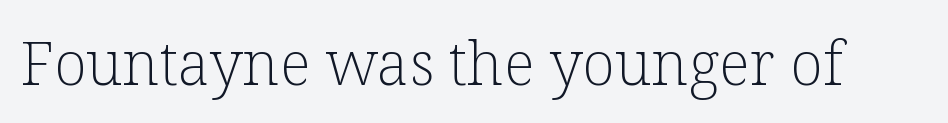
{"serif": "yes", "italic": "no", "bold": "no", "weight": "light", "width": "normal", "stroke_contrast": "low", "x_height": "medium", "monospaced": "no", "underline": "no", "letter_spacing": "normal", "letter_spacing_em": 0.0, "glyph_px": 60}
